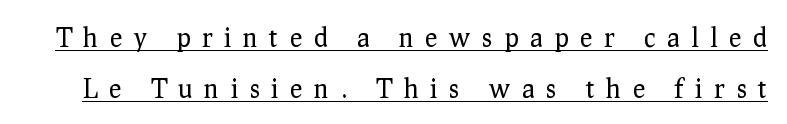
The image shows 26 px text type, upright; set loose line spacing (1.96x), unusually wide letter spacing (+0.45 em), underlined.
